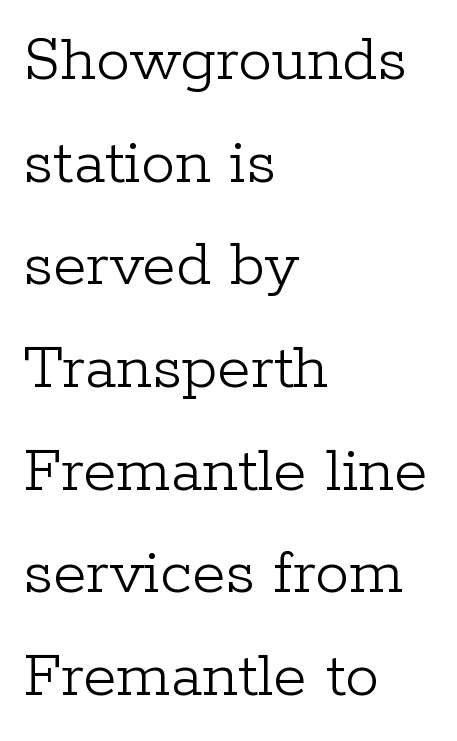
How are the letters spaced? Ordinarily, with no added tracking. Note: serifs present on the glyphs. A typesetter would mark this as roman, not italic. Each row of text sits above clean, open space. Varying glyph widths throughout — classic text-font behaviour.
